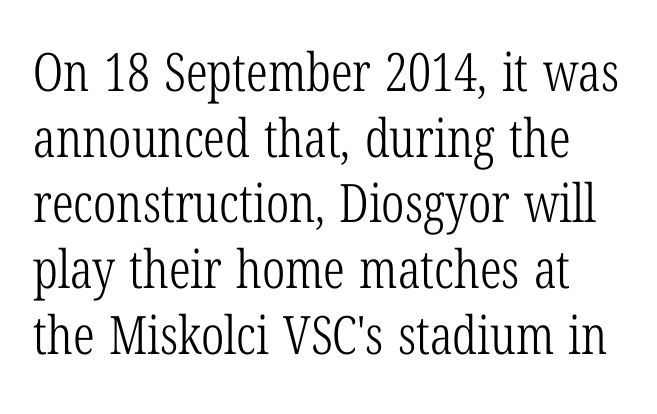
Here the designer chose a conventional face with non-uniform glyph widths. This is roman type, the default non-slanted kind. The baseline area is clear. Weight: regular or lighter.
